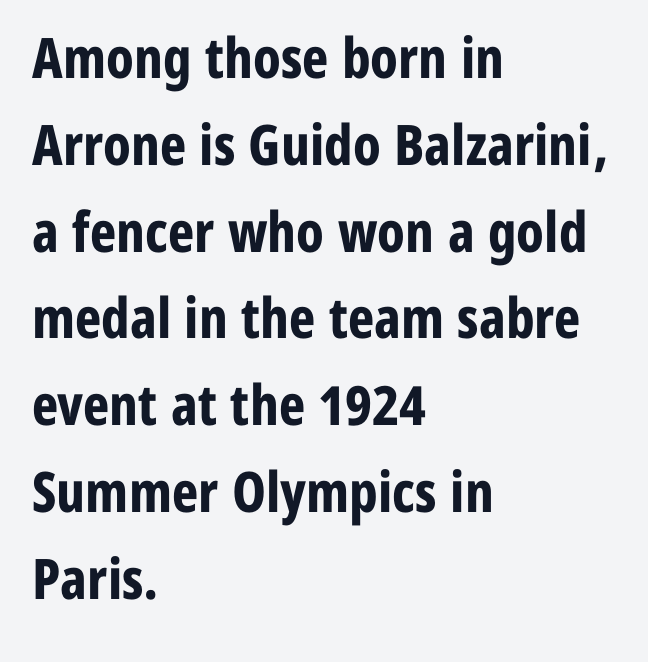
The image shows 56 px bold, condensed sans-serif type, upright; set left-aligned, normal line spacing (1.55x), normal letter spacing, not underlined; low stroke contrast and a medium x-height.
